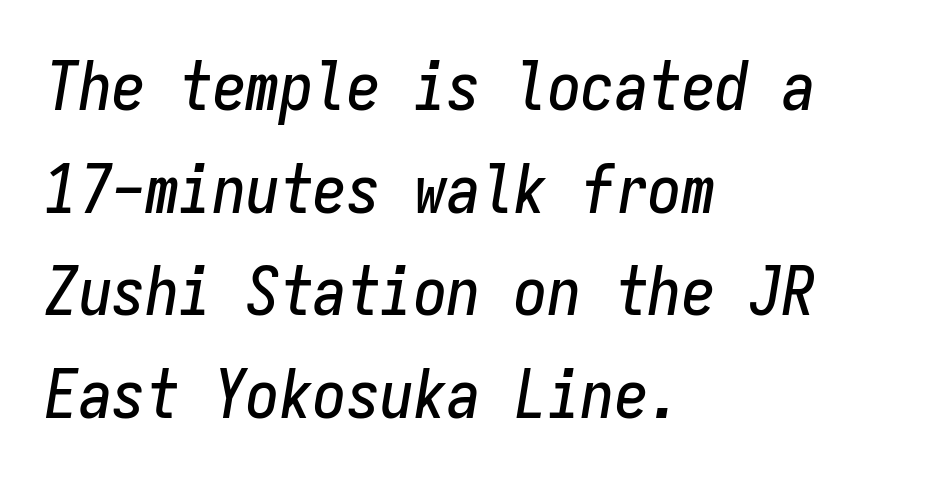
This sample has the even, mechanical cadence of fixed-width lettering. The type is set solid horizontally, with unmodified tracking. Which margin do the lines hug? The left one — the right edge is uneven. Yep, that's italic — everything's leaning.
